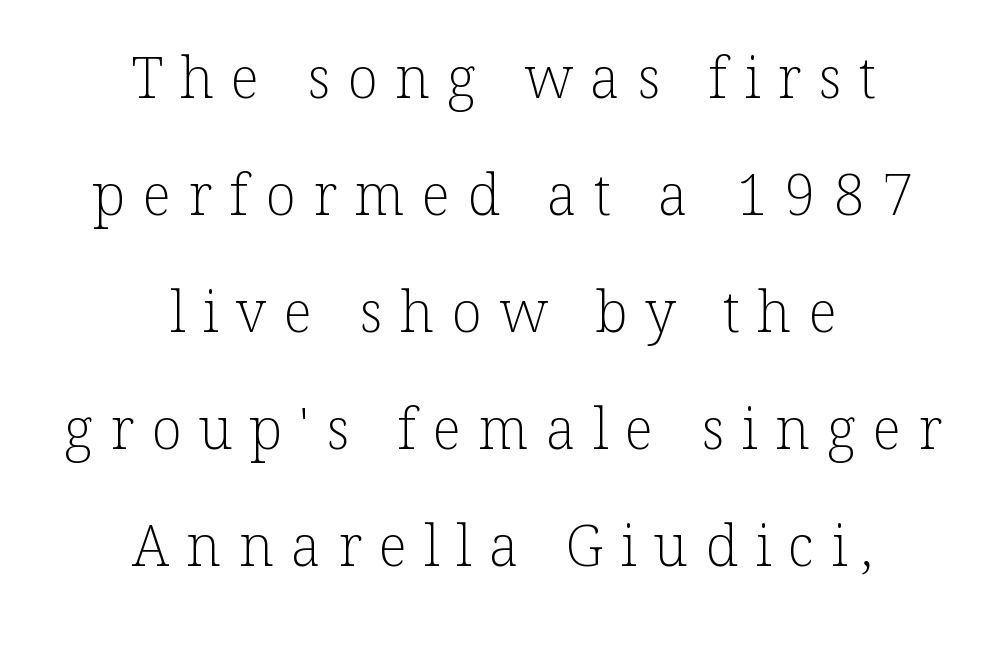
These lines are rendered in a variable-pitch font. Note: serifs present on the glyphs. Each row of text sits above clean, open space. Whoever set this chose breathing room over compactness in the vertical rhythm. Reading down the block, each line starts at a different indent, mirrored at its end.
